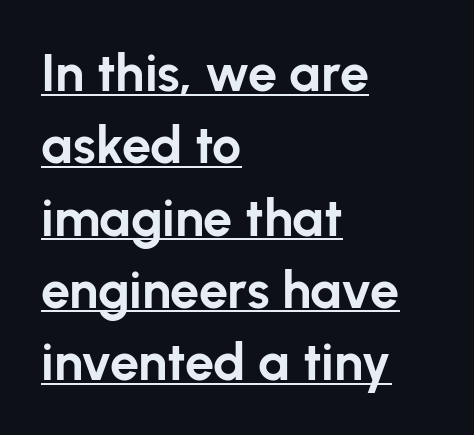
{"serif": "no", "italic": "no", "bold": "yes", "weight": "bold", "width": "normal", "stroke_contrast": "low", "x_height": "medium", "monospaced": "no", "underline": "yes", "align": "left", "line_spacing": "normal", "line_spacing_ratio": 1.39, "letter_spacing": "normal", "letter_spacing_em": 0.0, "glyph_px": 52}
